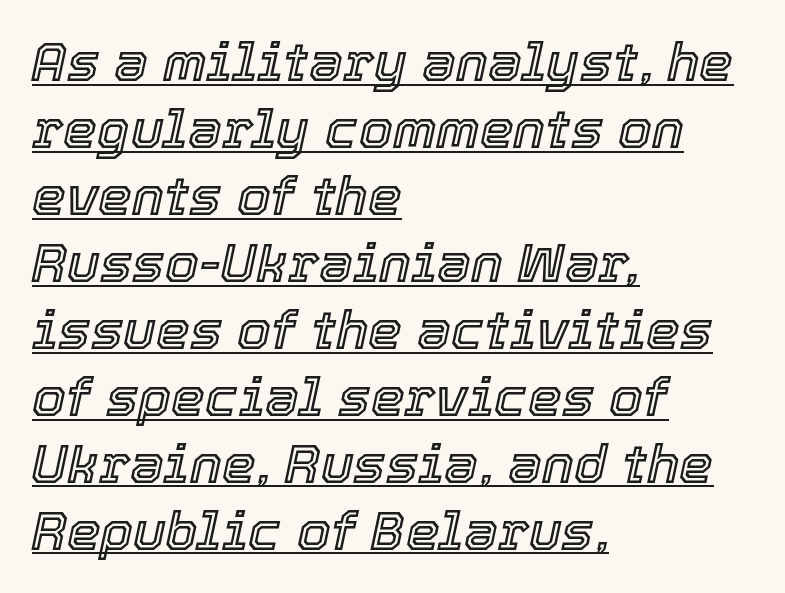
{"italic": "yes", "lean": "right", "slant_degrees": 12, "width": "normal", "x_height": "medium", "monospaced": "no", "underline": "yes", "align": "left", "line_spacing_ratio": 1.24, "letter_spacing": "normal", "letter_spacing_em": 0.0, "glyph_px": 54}
